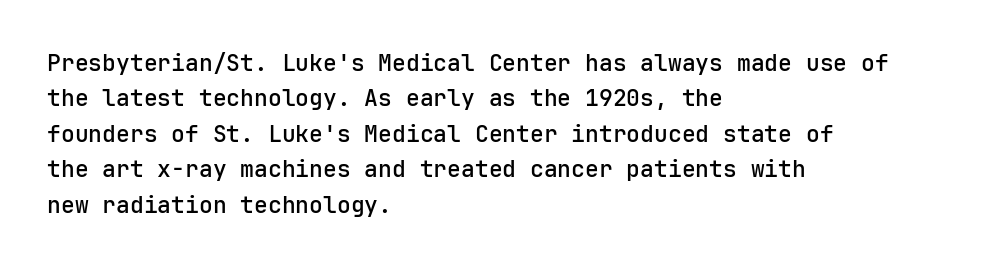
Q: Is the text bold? A: Semi-bold.
Q: Is the text italic (slanted)? A: No, it is upright.
Q: Is the text underlined? A: No.
Q: How is the paragraph aligned? A: Left-aligned.
Q: Is the spacing between letters normal or unusually wide? A: Normal.
Q: Is the spacing between lines tight, normal or loose? A: Normal.
